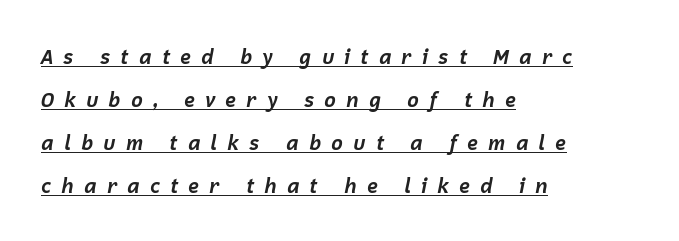
Q: Is the text bold? A: Yes.
Q: Is the text italic (slanted)? A: Yes, it leans right by about 12 degrees.
Q: Is the text underlined? A: Yes.
Q: How is the paragraph aligned? A: Left-aligned.
Q: Is the spacing between letters normal or unusually wide? A: Unusually wide.
Q: Is the spacing between lines tight, normal or loose? A: Loose.
